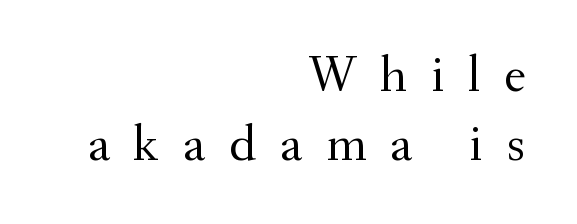
{"serif": "yes", "italic": "no", "bold": "no", "weight": "regular", "width": "normal", "stroke_contrast": "medium", "x_height": "small", "monospaced": "no", "underline": "no", "align": "right", "line_spacing": "normal", "line_spacing_ratio": 1.32, "letter_spacing": "wide", "letter_spacing_em": 0.46, "glyph_px": 52}
